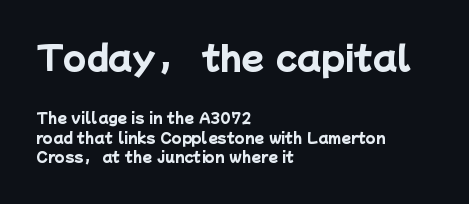
Look at the glyph heights: the upper group is clearly the bigger setting. Casual observation: everything's shoved over to the left. The passage shown stacks its lines at a standard gap. Nobody drew a line under any word here.
